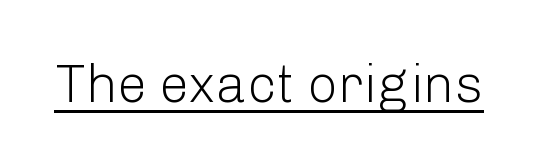
{"serif": "no", "italic": "no", "bold": "no", "weight": "light", "width": "normal", "stroke_contrast": "low", "x_height": "medium", "monospaced": "no", "underline": "yes", "letter_spacing": "normal", "letter_spacing_em": 0.0, "glyph_px": 53}
